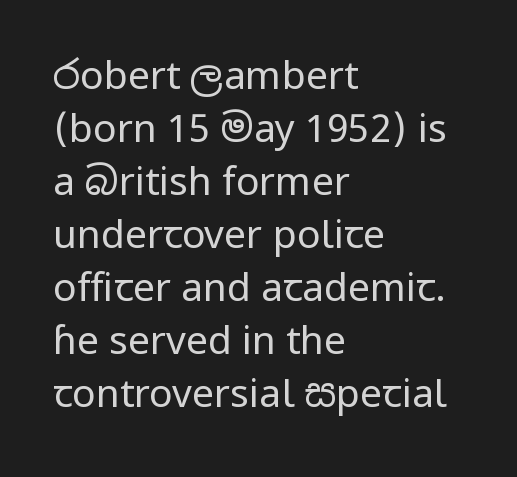
The image shows 39 px regular-weight sans-serif type, upright; set left-aligned, normal line spacing (1.36x), normal letter spacing, not underlined; low stroke contrast and a medium x-height.
